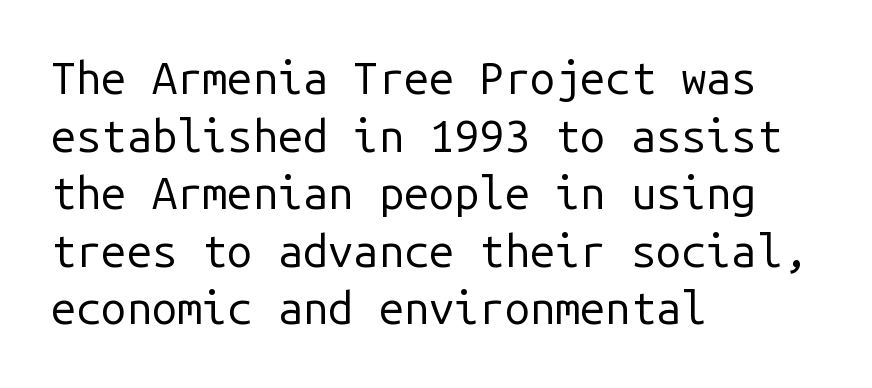
The image shows 45 px regular-weight sans-serif type, upright, monospaced; set left-aligned, normal line spacing (1.28x), normal letter spacing, not underlined; low stroke contrast and a medium x-height.
